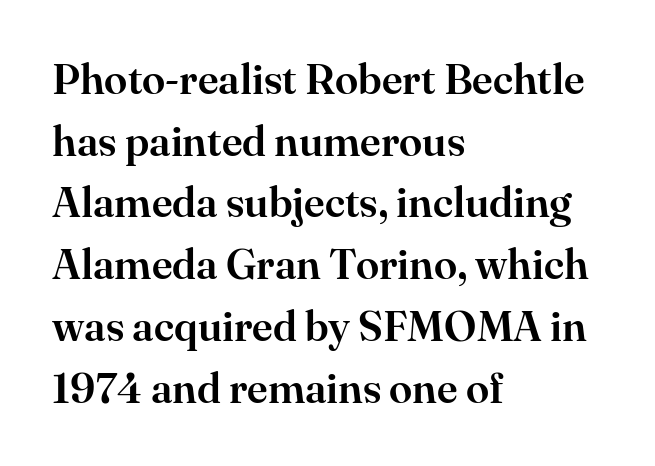
Q: Is the text italic (slanted)? A: No, it is upright.
Q: Is the typeface a serif or a sans-serif typeface? A: Serif.
Q: Is the text underlined? A: No.
Q: How is the paragraph aligned? A: Left-aligned.
Q: Is the spacing between letters normal or unusually wide? A: Normal.
Q: Is the spacing between lines tight, normal or loose? A: Normal.
Q: Width (condensed, normal, or wide)? A: Normal.
Q: Stroke contrast? A: High.
Q: x-height? A: Small.
Q: Monospaced? A: No.
